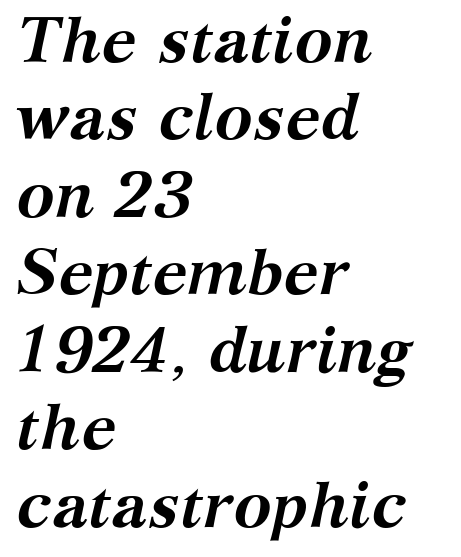
{"serif": "yes", "italic": "yes", "lean": "right", "slant_degrees": 12, "bold": "yes", "weight": "semibold", "width": "normal", "stroke_contrast": "medium", "x_height": "medium", "monospaced": "no", "underline": "no", "align": "left", "line_spacing_ratio": 1.21, "letter_spacing": "normal", "letter_spacing_em": 0.0, "glyph_px": 64}
